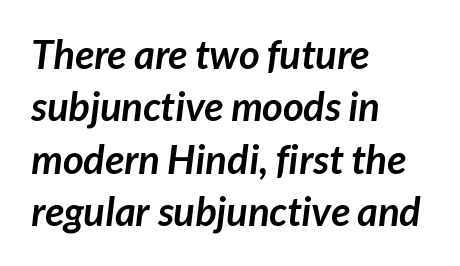
Serifs: no, the terminals of the letterforms are clean. Varying glyph widths throughout — classic text-font behaviour. Thick stems and heavy bowls — unmistakably bold. The area under the type is left untouched. This sample uses plain, unmodified letter spacing.
